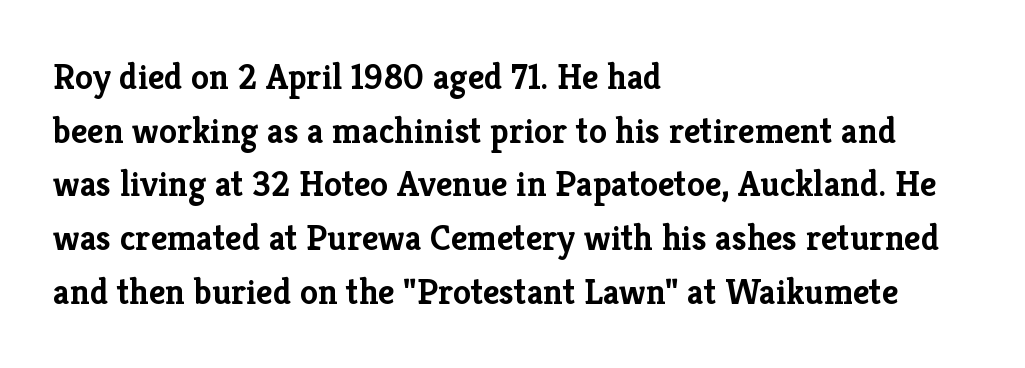
Q: Is the text bold? A: Yes.
Q: Is the text italic (slanted)? A: No, it is upright.
Q: Is the typeface a serif or a sans-serif typeface? A: Serif.
Q: Is the text underlined? A: No.
Q: How is the paragraph aligned? A: Left-aligned.
Q: Is the spacing between letters normal or unusually wide? A: Normal.
Q: Is the spacing between lines tight, normal or loose? A: Normal.
Q: Width (condensed, normal, or wide)? A: Normal.
Q: Stroke contrast? A: Low.
Q: x-height? A: Medium.
Q: Monospaced? A: No.
